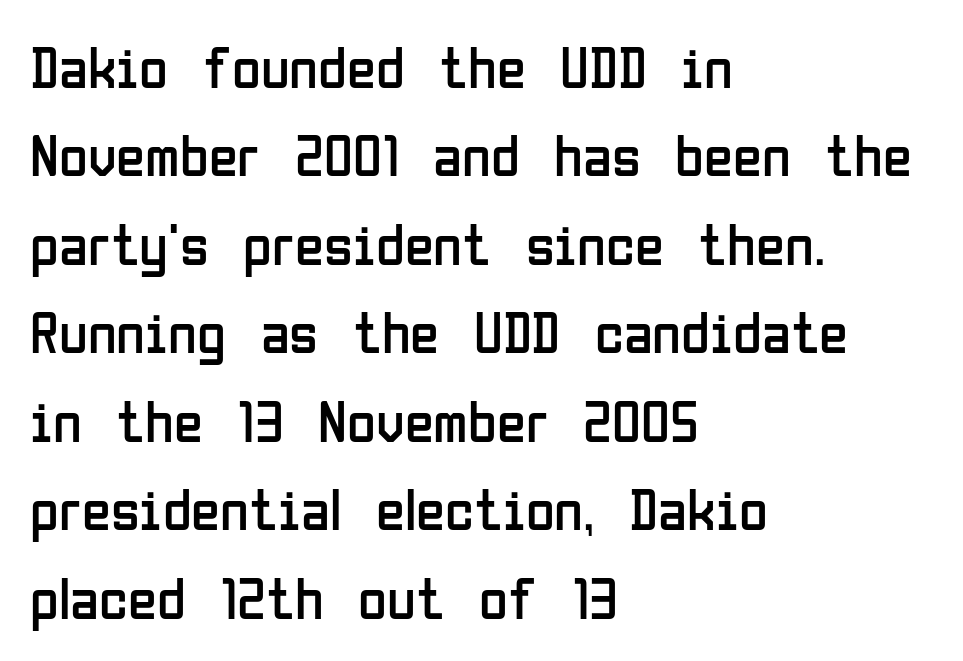
Stroke mass is kept to a normal reading level or below. Observe the ordinary spacing: letters are neighbours, not strangers. The text block is weighted toward the left margin, trailing off unevenly rightward. Quick note: interline space is typical. These lines are rendered in a variable-pitch font. Decoration check: the copy has no underline.
